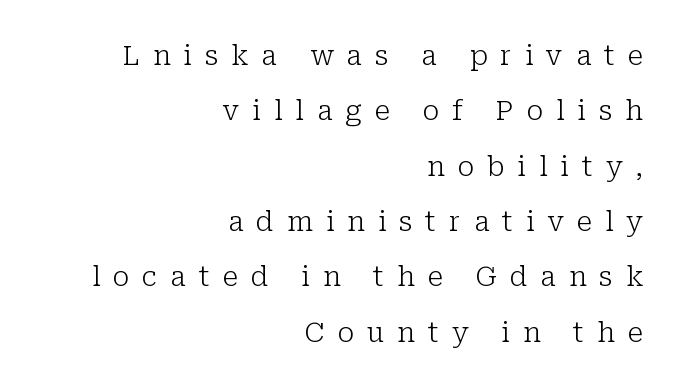
{"italic": "no", "bold": "no", "underline": "no", "align": "right", "line_spacing": "loose", "line_spacing_ratio": 2.05, "letter_spacing": "wide", "letter_spacing_em": 0.48, "glyph_px": 27}
